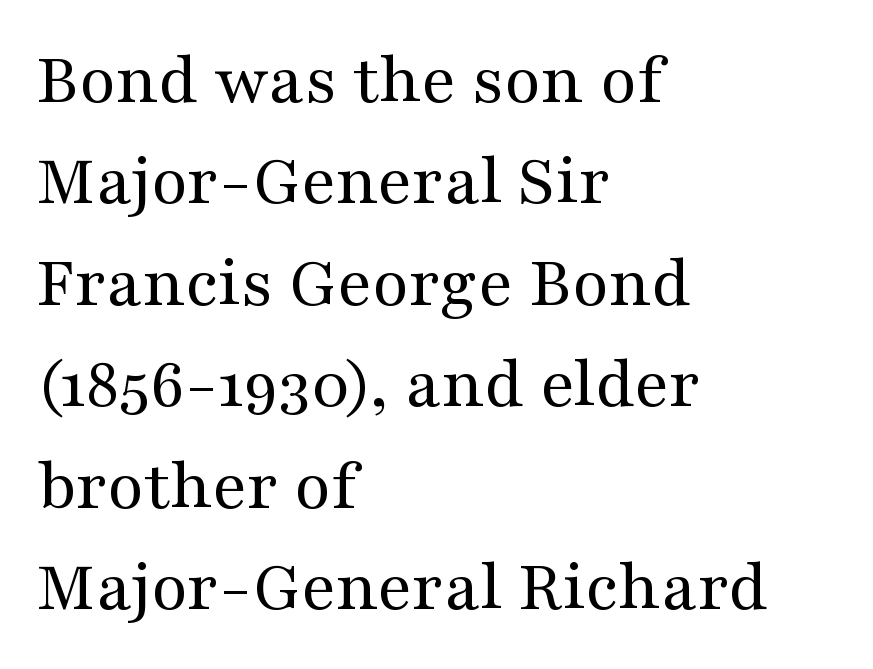
The image shows 74 px regular-weight, wide serif type, upright; set left-aligned, normal line spacing (1.37x), normal letter spacing, not underlined; medium stroke contrast and a medium x-height.
